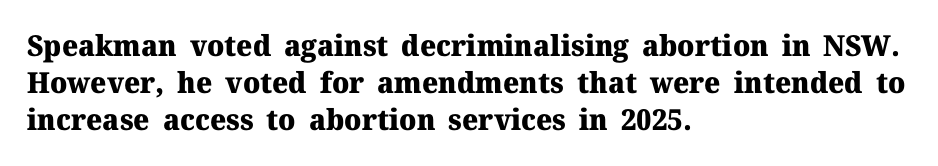
The image shows 29 px heavy serif type, upright; set left-aligned, normal line spacing (1.27x), normal letter spacing, not underlined; medium stroke contrast and a medium x-height.
